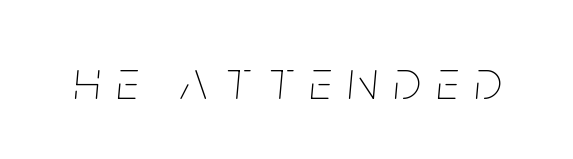
The image shows 56 px thin, condensed type, italic (leaning right); set unusually wide letter spacing (+0.3 em), not underlined; low stroke contrast and a large x-height.
